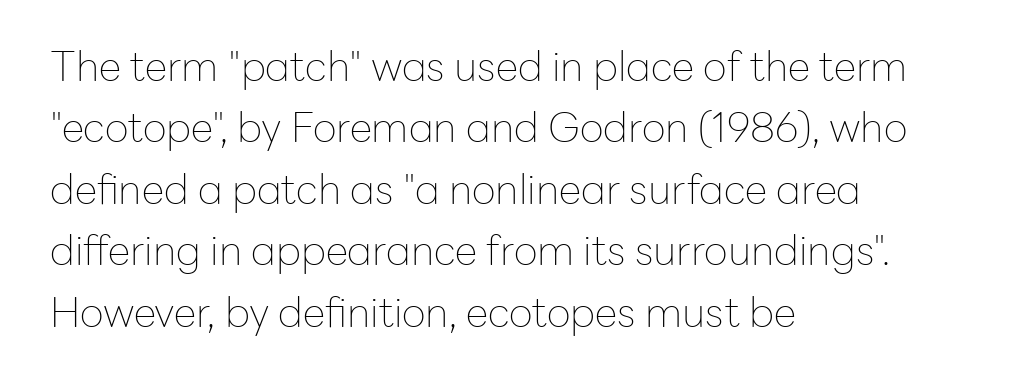
The lettering stays uniformly vertical, giving the passage a roman look. Interline gaps are of average width in this sample. Letter spacing: default. The face used here is proportionally spaced, like ordinary book or web type. The space beneath each line is pristine and unruled. Short and long lines alike share a common starting point at left.
